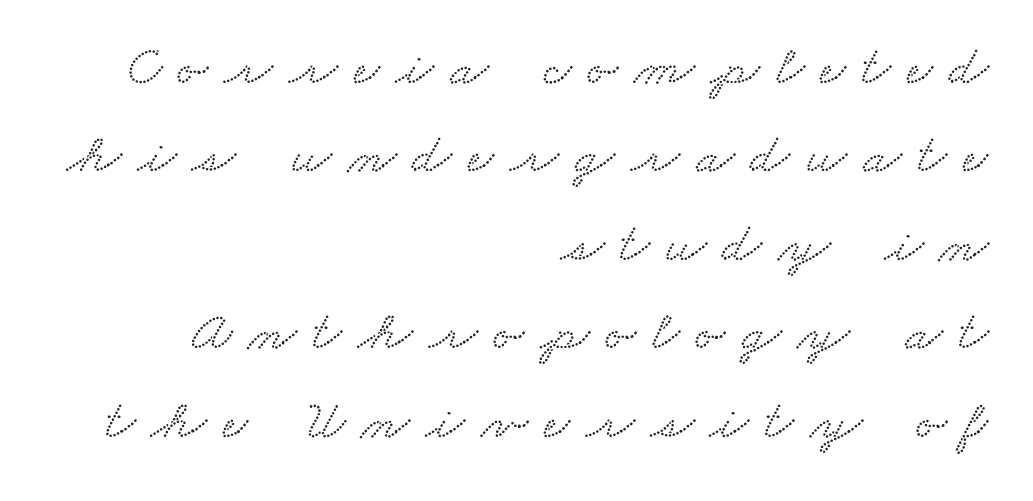
How would I describe the line gaps? Plain and ordinary. The glyphs are unaccompanied by any horizontal stroke below them. The typeface chosen for these lines features serifs. All the whitespace from short lines collects on the left. You could not count columns in this text — the font is proportionally spaced.
